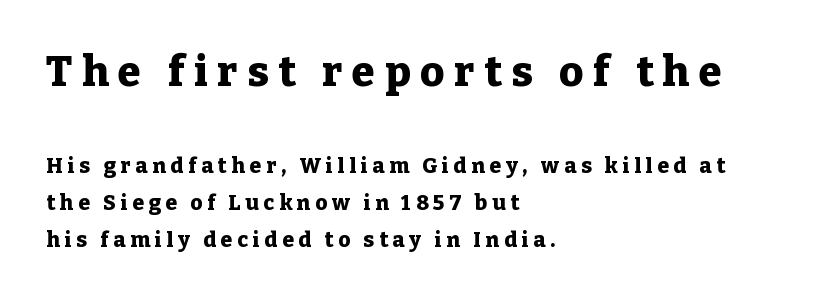
The image shows 42 px heavy serif type, upright; set left-aligned, line spacing 1.75x, unusually wide letter spacing (+0.23 em), not underlined; the first (top) block is 2.0x larger; low stroke contrast and a medium x-height.
